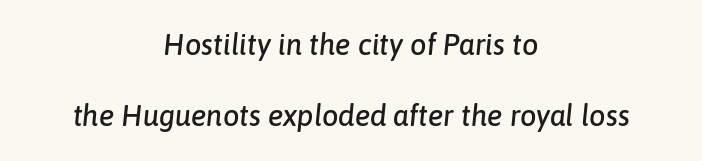
Q: Is the text italic (slanted)? A: Yes, it leans right by about 6 degrees.
Q: Is the text underlined? A: No.
Q: How is the paragraph aligned? A: Centered.
Q: Is the spacing between letters normal or unusually wide? A: Normal.
Q: Is the spacing between lines tight, normal or loose? A: Loose.
Q: Width (condensed, normal, or wide)? A: Normal.
Q: Stroke contrast? A: Low.
Q: x-height? A: Medium.
Q: Monospaced? A: No.
